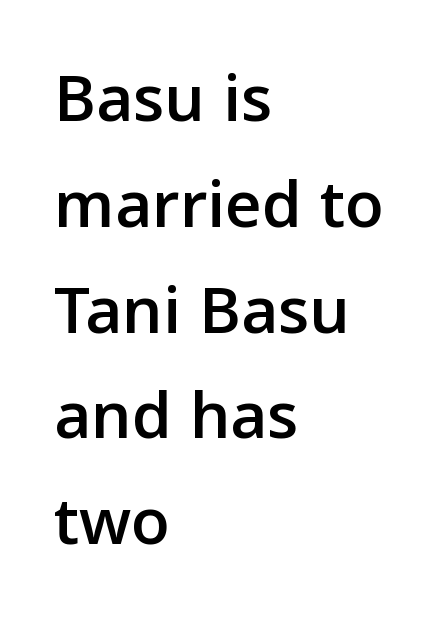
{"serif": "no", "italic": "no", "width": "normal", "stroke_contrast": "low", "x_height": "medium", "monospaced": "no", "underline": "no", "align": "left", "line_spacing": "normal", "line_spacing_ratio": 1.49, "letter_spacing": "normal", "letter_spacing_em": 0.0, "glyph_px": 71}
